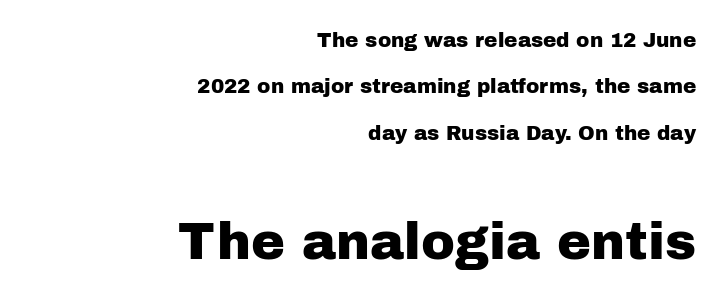
The image shows 51 px sans-serif type, upright; set right-aligned, loose line spacing (2.32x), normal letter spacing, not underlined; the second (bottom) block is 2.55x larger; low stroke contrast and a medium x-height.
